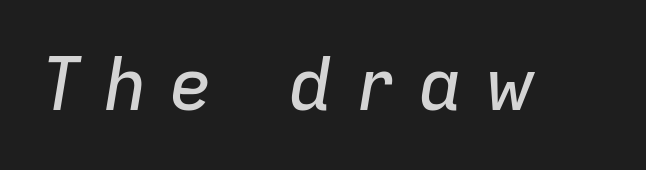
{"italic": "yes", "lean": "right", "slant_degrees": 9, "width": "normal", "stroke_contrast": "low", "x_height": "medium", "monospaced": "no", "underline": "no", "letter_spacing": "wide", "letter_spacing_em": 0.29, "glyph_px": 73}
